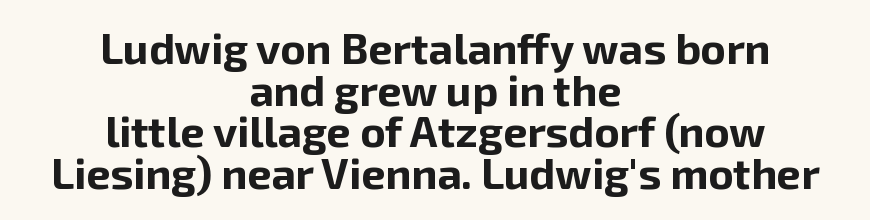
Q: Is the text bold? A: Yes.
Q: Is the text italic (slanted)? A: No, it is upright.
Q: Is the typeface a serif or a sans-serif typeface? A: Sans-serif.
Q: Is the text underlined? A: No.
Q: How is the paragraph aligned? A: Centered.
Q: Is the spacing between letters normal or unusually wide? A: Normal.
Q: Is the spacing between lines tight, normal or loose? A: Tight.
Q: Width (condensed, normal, or wide)? A: Normal.
Q: Stroke contrast? A: Low.
Q: x-height? A: Medium.
Q: Monospaced? A: No.
